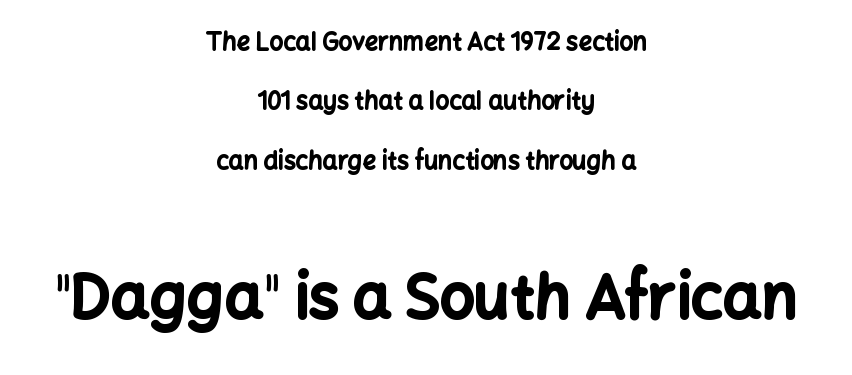
Q: Is the text bold? A: Yes.
Q: Is the text italic (slanted)? A: No, it is upright.
Q: Is the typeface a serif or a sans-serif typeface? A: Sans-serif.
Q: Is the text underlined? A: No.
Q: How is the paragraph aligned? A: Centered.
Q: Is the spacing between letters normal or unusually wide? A: Normal.
Q: Is the spacing between lines tight, normal or loose? A: Loose.
Q: Which block of text is set in a larger size, the first (top) or the second (bottom)? A: The second (bottom) one.
Q: Width (condensed, normal, or wide)? A: Normal.
Q: Stroke contrast? A: Low.
Q: x-height? A: Medium.
Q: Monospaced? A: No.
